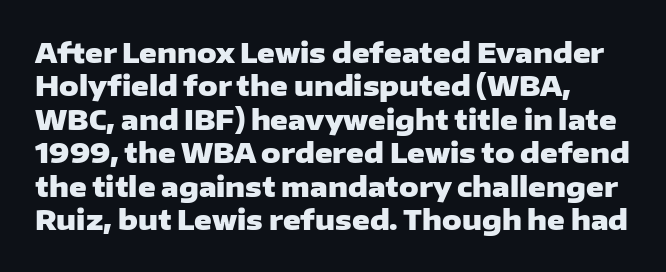
{"italic": "no", "bold": "yes", "underline": "no", "align": "left", "line_spacing_ratio": 1.24, "letter_spacing": "normal", "letter_spacing_em": 0.0, "glyph_px": 27}
